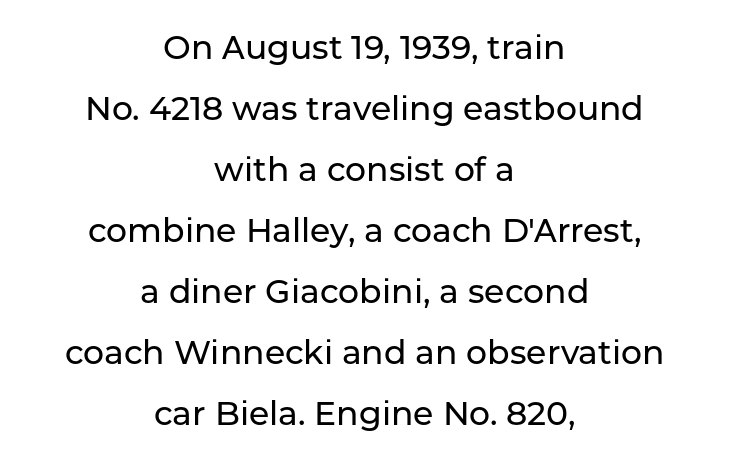
The passage shown is typed in a proportional face where columns would drift. This is the regular roman posture of the typeface. Clear beneath every line of the passage. The passage shown has conventional tracking throughout. Short and long lines alike share a common midpoint. Grotesque or geometric, the face here clearly has no serifs.
